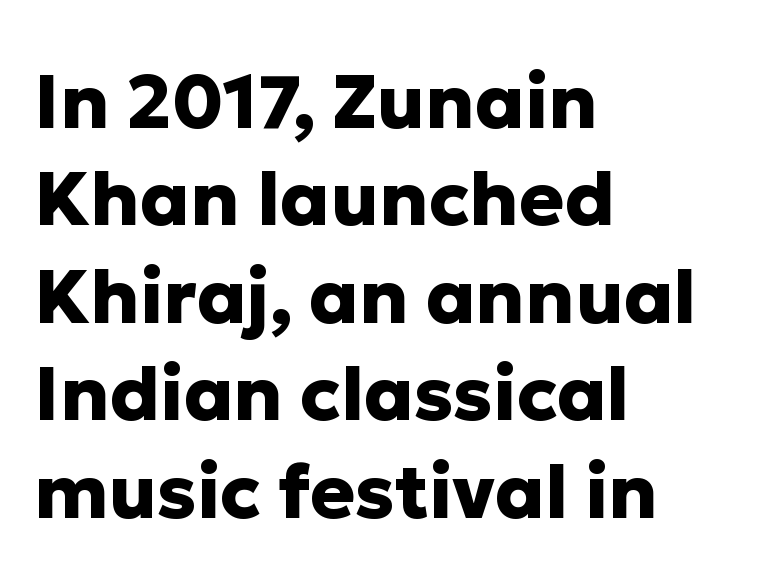
{"serif": "no", "italic": "no", "bold": "yes", "weight": "heavy", "width": "normal", "stroke_contrast": "low", "x_height": "medium", "monospaced": "no", "underline": "no", "align": "left", "line_spacing": "normal", "line_spacing_ratio": 1.3, "letter_spacing": "normal", "letter_spacing_em": 0.0, "glyph_px": 75}
